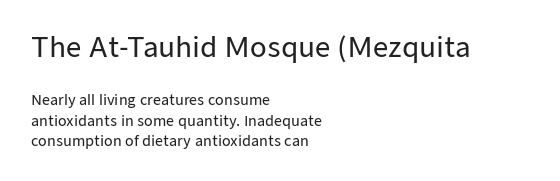
{"italic": "no", "underline": "no", "align": "left", "line_spacing": "normal", "line_spacing_ratio": 1.44, "letter_spacing": "normal", "letter_spacing_em": 0.0, "larger_block": "first", "size_ratio": 1.93, "glyph_px": 27}
